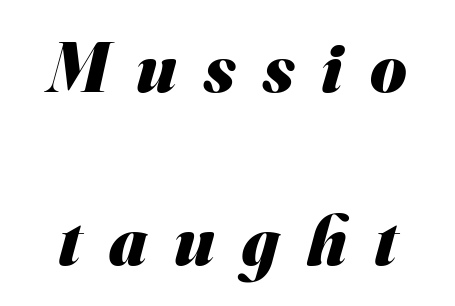
The image shows 70 px heavy sans-serif type; set loose line spacing (2.47x), unusually wide letter spacing (+0.39 em), not underlined; medium stroke contrast and a small x-height.
